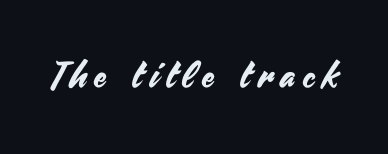
The image shows 36 px sans-serif type; set unusually wide letter spacing (+0.22 em), not underlined; medium stroke contrast and a small x-height.
